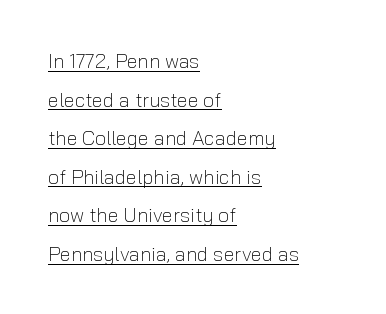
The letters stand upright; this is a roman face. What stands out about the letter spacing? Nothing — it is the standard amount. Line spacing here is loose. The passage is arranged the way most books set body copy — flush left. This rendering features underlined lettering. The font sits on the lighter half of the weight spectrum, regular included.
